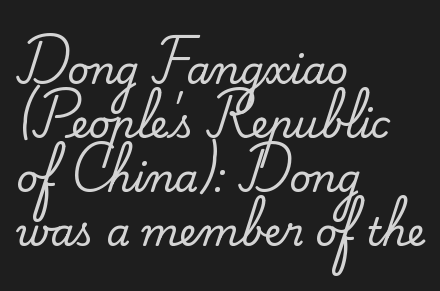
Varying glyph widths throughout — classic text-font behaviour. The rendering shows small feet on the letterforms — a serif design. These lines sit exactly where default settings would place them. There is no visible air inserted between adjacent glyphs. Unmarked baselines from the first word to the last. Each line starts at the same left margin while the right side varies.
